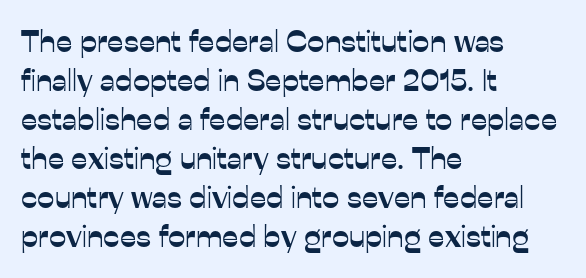
Which margin do the lines hug? The left one — the right edge is uneven. These lines are rendered in a variable-pitch font. Baseline-to-baseline distance is the conventional proportion of letter height. The passage shown is typeset with a sans-serif family. Posture: vertical.
